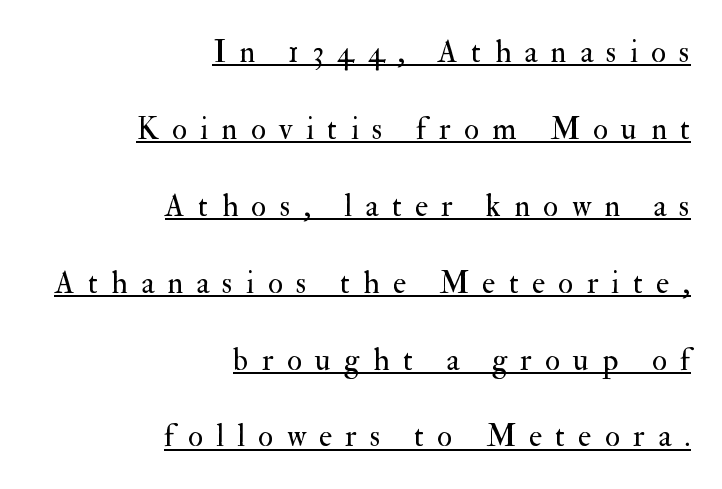
{"serif": "yes", "italic": "no", "bold": "no", "weight": "regular", "width": "normal", "stroke_contrast": "medium", "x_height": "small", "monospaced": "no", "underline": "yes", "align": "right", "line_spacing": "loose", "line_spacing_ratio": 2.48, "letter_spacing": "wide", "letter_spacing_em": 0.43, "glyph_px": 31}
